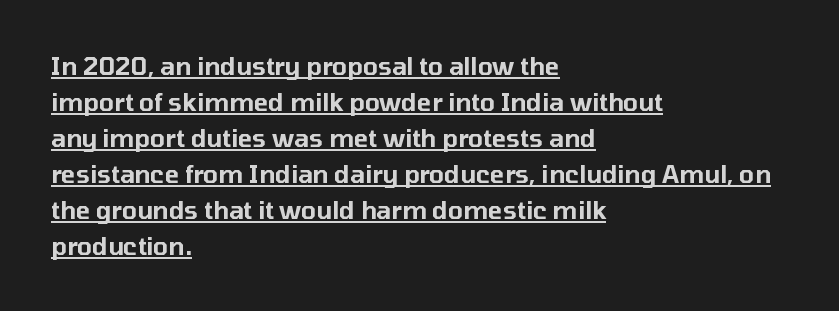
Q: Is the text italic (slanted)? A: No, it is upright.
Q: Is the text underlined? A: Yes.
Q: How is the paragraph aligned? A: Left-aligned.
Q: Is the spacing between letters normal or unusually wide? A: Normal.
Q: Is the spacing between lines tight, normal or loose? A: Normal.
